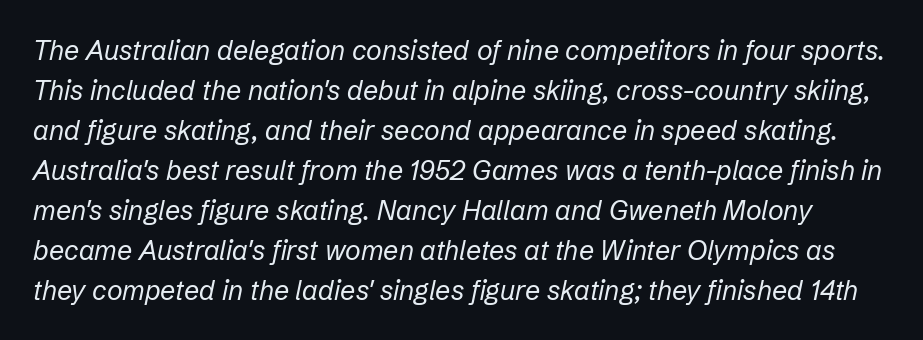
Heaviness? Minimal to ordinary, like unemphasized prose. Compared with ordinary roman type, these characters are visibly tilted. The tracking reads as untouched default to a designer's eye. Leading: standard. Check under the words: just untouched page.
